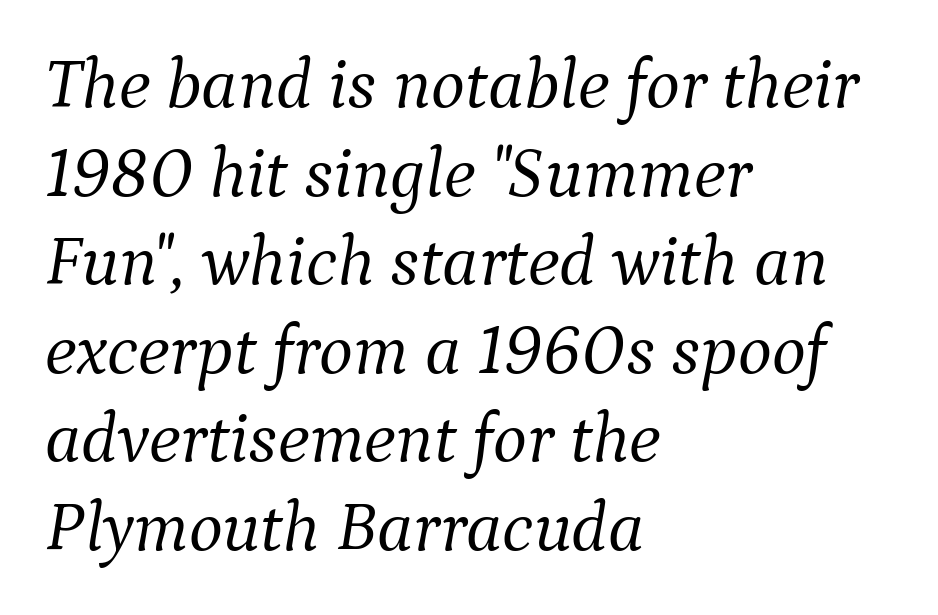
These lines are set flush left with a ragged right edge. The space beneath each line is pristine and unruled. The letters advance in unequal steps, a hallmark of proportional type. The type family on display is of the serif kind.
